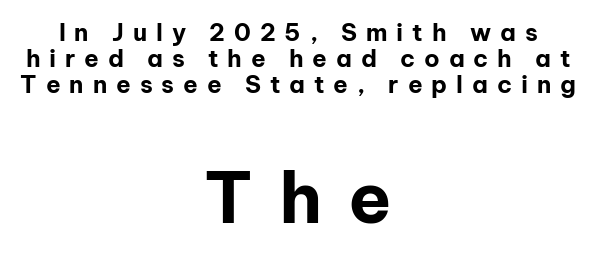
Q: Is the text bold? A: Yes.
Q: Is the text italic (slanted)? A: No, it is upright.
Q: Is the typeface a serif or a sans-serif typeface? A: Sans-serif.
Q: Is the text underlined? A: No.
Q: How is the paragraph aligned? A: Centered.
Q: Is the spacing between letters normal or unusually wide? A: Unusually wide.
Q: Is the spacing between lines tight, normal or loose? A: Tight.
Q: Which block of text is set in a larger size, the first (top) or the second (bottom)? A: The second (bottom) one.
Q: Width (condensed, normal, or wide)? A: Normal.
Q: Stroke contrast? A: Low.
Q: x-height? A: Medium.
Q: Monospaced? A: No.
